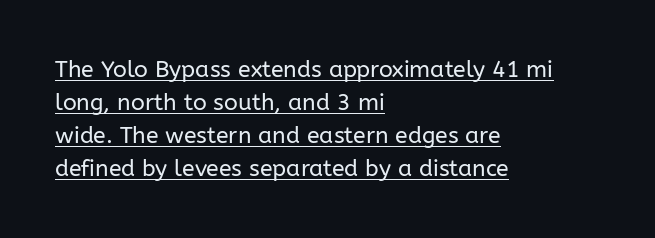
Every character sits straight up, as roman type does. Notice how descenders clear the ascenders below comfortably — that's standard leading. Inter-character spacing is left at the font's built-in metrics. Stems and bowls with no extra thickness — not bold.
